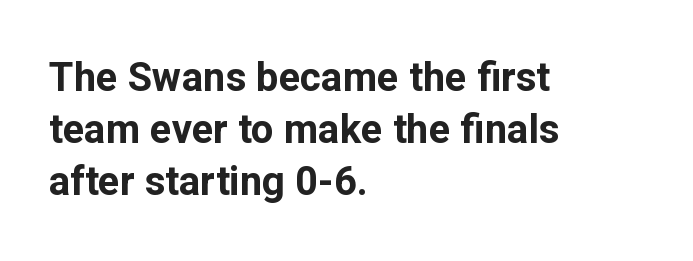
The image shows 40 px bold sans-serif type, upright; set left-aligned, normal line spacing (1.3x), normal letter spacing, not underlined; low stroke contrast and a medium x-height.
